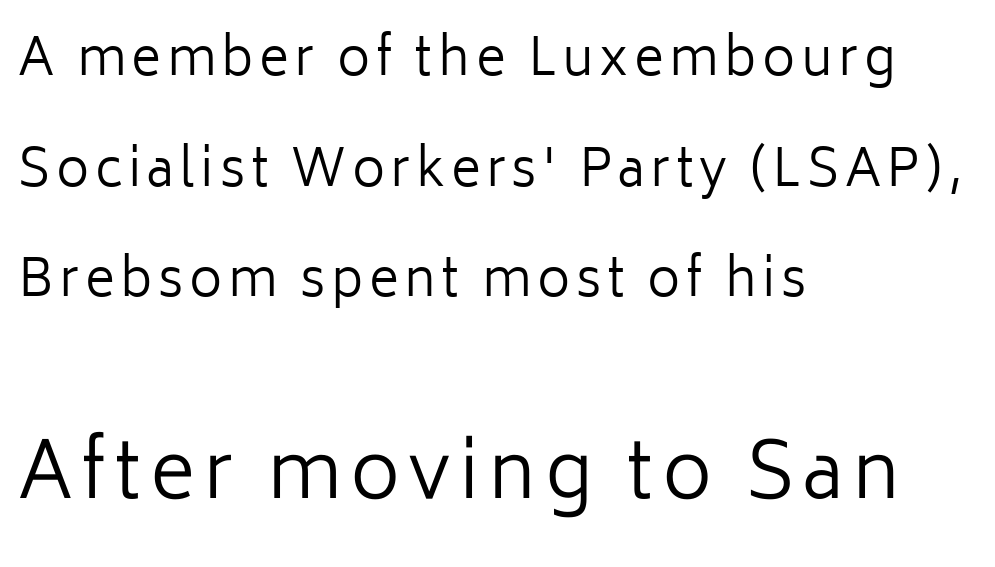
{"serif": "no", "italic": "no", "bold": "no", "weight": "regular", "width": "normal", "stroke_contrast": "low", "x_height": "medium", "monospaced": "no", "underline": "no", "align": "left", "line_spacing": "loose", "line_spacing_ratio": 2.17, "larger_block": "second", "size_ratio": 1.51, "glyph_px": 77}
